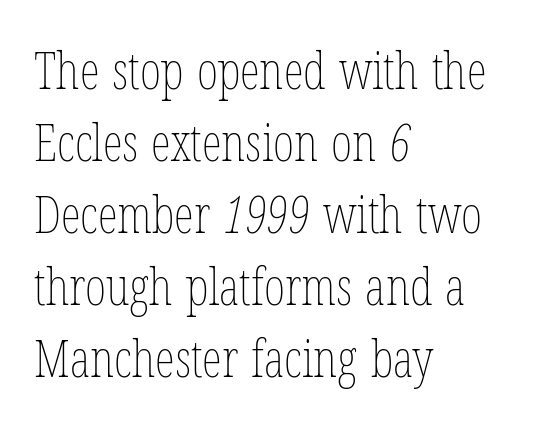
Q: Is the text bold? A: No.
Q: Is the text underlined? A: No.
Q: How is the paragraph aligned? A: Left-aligned.
Q: Is the spacing between letters normal or unusually wide? A: Normal.
Q: Is the spacing between lines tight, normal or loose? A: Normal.
Q: Width (condensed, normal, or wide)? A: Condensed.
Q: Stroke contrast? A: Low.
Q: x-height? A: Medium.
Q: Monospaced? A: No.
